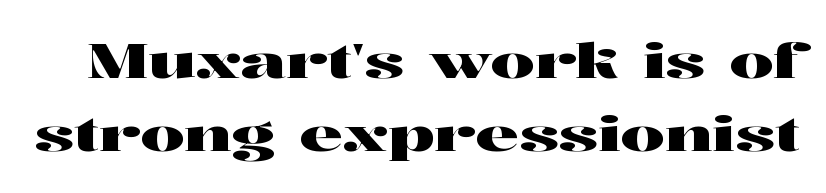
Q: Is the text italic (slanted)? A: No, it is upright.
Q: Is the typeface a serif or a sans-serif typeface? A: Serif.
Q: Is the text underlined? A: No.
Q: Is the spacing between letters normal or unusually wide? A: Normal.
Q: Is the spacing between lines tight, normal or loose? A: Normal.
Q: Width (condensed, normal, or wide)? A: Wide.
Q: Stroke contrast? A: High.
Q: x-height? A: Medium.
Q: Monospaced? A: No.
